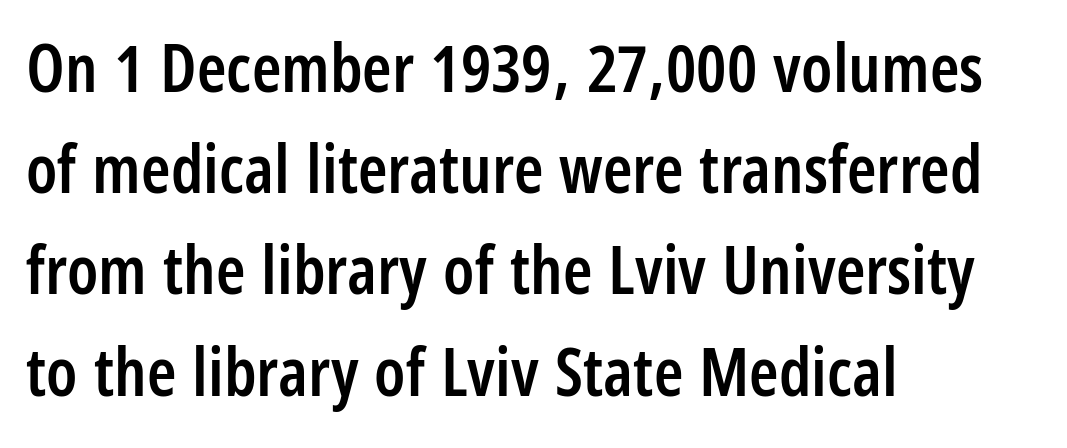
Q: Is the text bold? A: Semi-bold.
Q: Is the text italic (slanted)? A: No, it is upright.
Q: Is the typeface a serif or a sans-serif typeface? A: Sans-serif.
Q: Is the text underlined? A: No.
Q: How is the paragraph aligned? A: Left-aligned.
Q: Is the spacing between letters normal or unusually wide? A: Normal.
Q: Is the spacing between lines tight, normal or loose? A: Normal.
Q: Width (condensed, normal, or wide)? A: Condensed.
Q: Stroke contrast? A: Low.
Q: x-height? A: Large.
Q: Monospaced? A: No.
